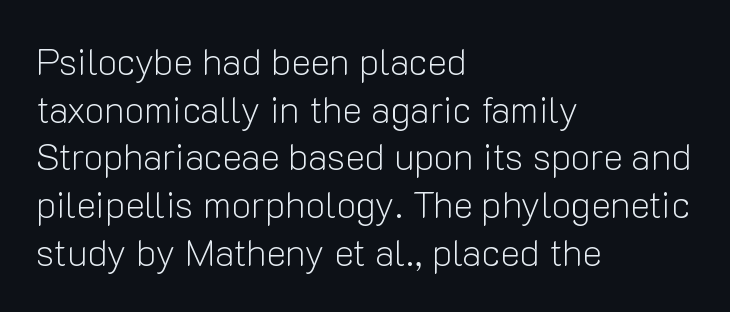
The image shows 37 px light sans-serif type, upright; set left-aligned, normal line spacing (1.29x), normal letter spacing, not underlined; low stroke contrast and a medium x-height.
